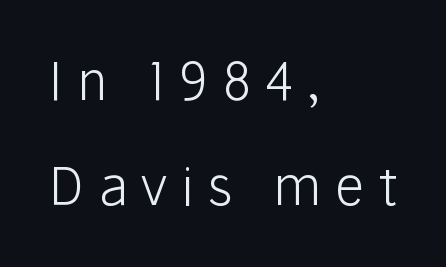
The image shows 52 px light sans-serif type, upright; set left-aligned, loose line spacing (2.02x), unusually wide letter spacing (+0.27 em), not underlined; low stroke contrast and a medium x-height.
